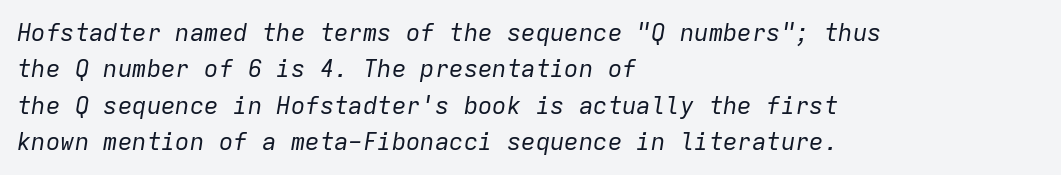
Layout note: lines flush left. In terms of posture, this sample is oblique. The strip under each line holds only bare page. A typesetter would call this leading conventional body-copy spacing.
